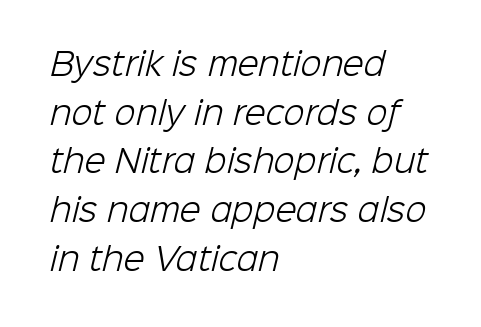
{"serif": "no", "bold": "no", "weight": "light", "width": "normal", "stroke_contrast": "low", "x_height": "medium", "monospaced": "no", "underline": "no", "align": "left", "line_spacing": "normal", "line_spacing_ratio": 1.57, "letter_spacing": "normal", "letter_spacing_em": 0.0, "glyph_px": 31}
